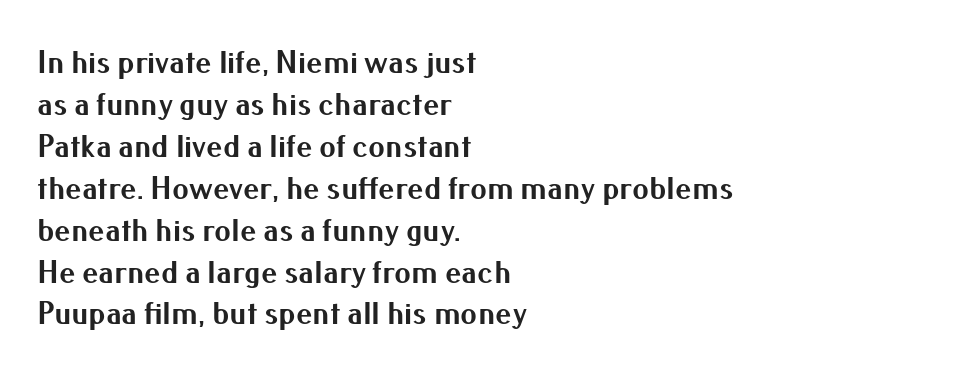
Q: Is the text bold? A: Yes.
Q: Is the text italic (slanted)? A: No, it is upright.
Q: Is the typeface a serif or a sans-serif typeface? A: Sans-serif.
Q: Is the text underlined? A: No.
Q: How is the paragraph aligned? A: Left-aligned.
Q: Is the spacing between letters normal or unusually wide? A: Normal.
Q: Is the spacing between lines tight, normal or loose? A: Normal.
Q: Width (condensed, normal, or wide)? A: Normal.
Q: Stroke contrast? A: Medium.
Q: x-height? A: Small.
Q: Monospaced? A: No.
